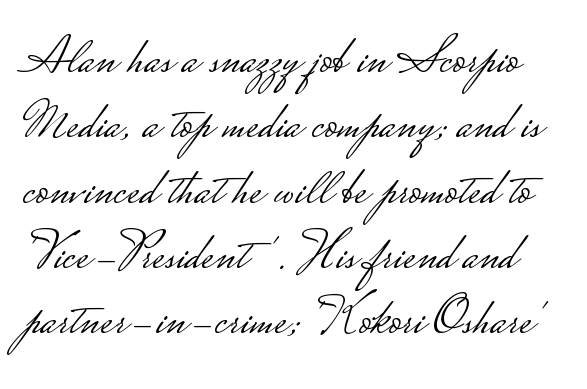
Spacing between characters is what you'd get straight out of the box. Each letter keeps its own natural width here, so spacing adapts to shape. These lines are composed in type without serifs. Is this a heavy cut? Hardly; it is regular or lighter. Anything drawn beneath the words? Only blank space.
